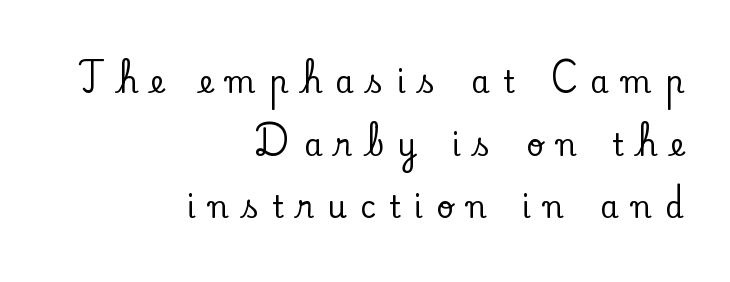
Q: Is the text italic (slanted)? A: No, it is upright.
Q: Is the typeface a serif or a sans-serif typeface? A: Serif.
Q: Is the text underlined? A: No.
Q: How is the paragraph aligned? A: Right-aligned.
Q: Is the spacing between letters normal or unusually wide? A: Unusually wide.
Q: Is the spacing between lines tight, normal or loose? A: Loose.
Q: Width (condensed, normal, or wide)? A: Normal.
Q: Stroke contrast? A: Low.
Q: x-height? A: Small.
Q: Monospaced? A: No.
